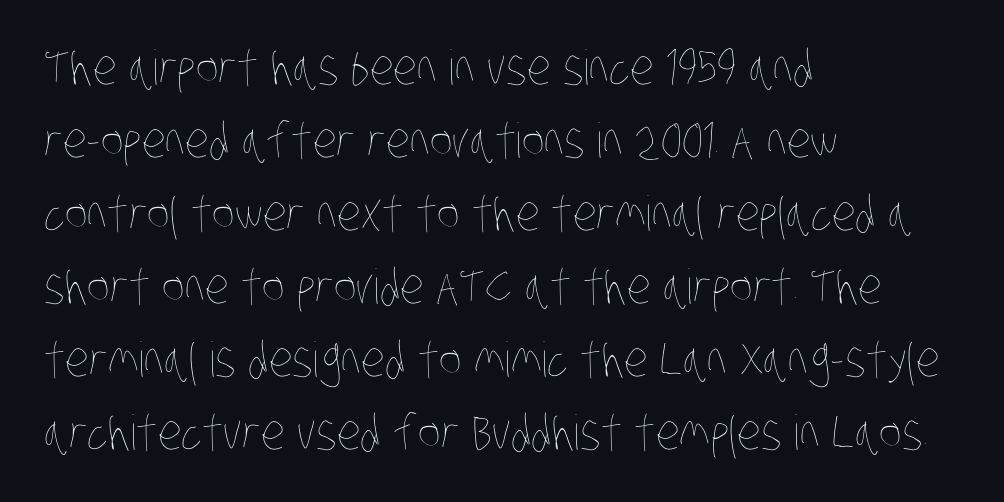
{"bold": "no", "weight": "thin", "width": "condensed", "stroke_contrast": "low", "x_height": "large", "monospaced": "no", "underline": "no", "align": "left", "line_spacing": "normal", "line_spacing_ratio": 1.52, "letter_spacing": "normal", "letter_spacing_em": 0.0, "glyph_px": 48}
